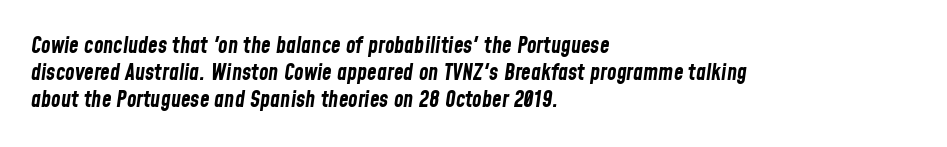
Q: Is the text bold? A: Yes.
Q: Is the text italic (slanted)? A: Yes, it leans right by about 8 degrees.
Q: Is the text underlined? A: No.
Q: How is the paragraph aligned? A: Left-aligned.
Q: Is the spacing between letters normal or unusually wide? A: Normal.
